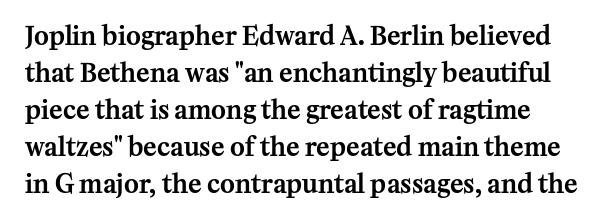
Q: Is the text italic (slanted)? A: No, it is upright.
Q: Is the text underlined? A: No.
Q: How is the paragraph aligned? A: Left-aligned.
Q: Is the spacing between letters normal or unusually wide? A: Normal.
Q: Is the spacing between lines tight, normal or loose? A: Normal.
